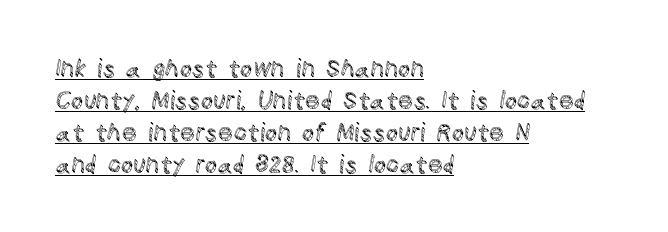
Whoever set this chose a conventional vertical rhythm. Caption: standard tracking, unaltered. Beneath each row of characters lies a ruled line.
